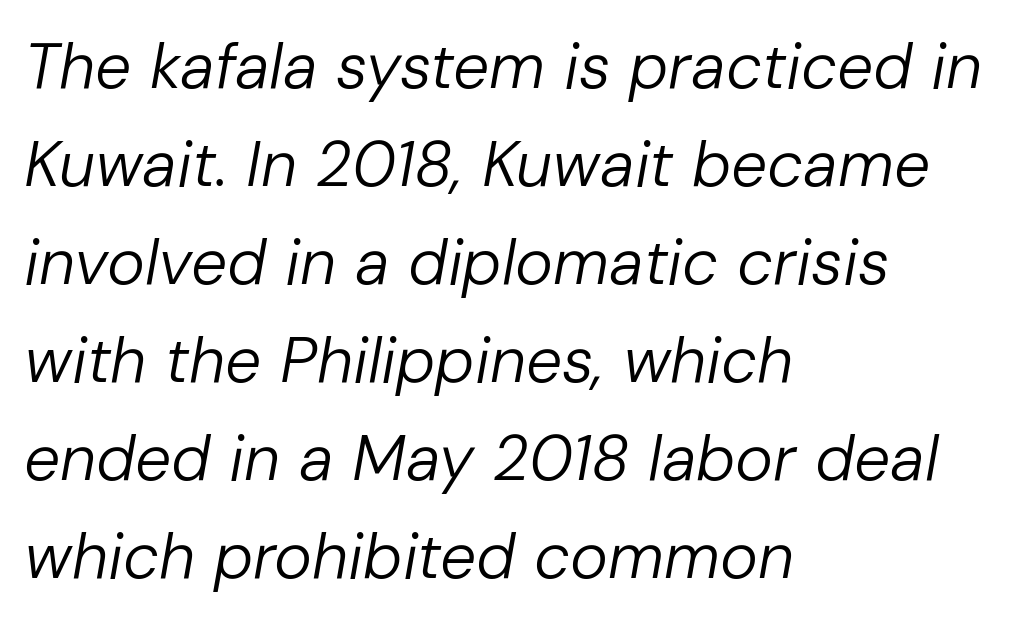
Spacing verdict: proportional, widths tailored to each character. The compositor pushed each line to the left boundary. Only glyphs here, with clear space below each row. What's the leading like? Ordinary, nothing unusual.
